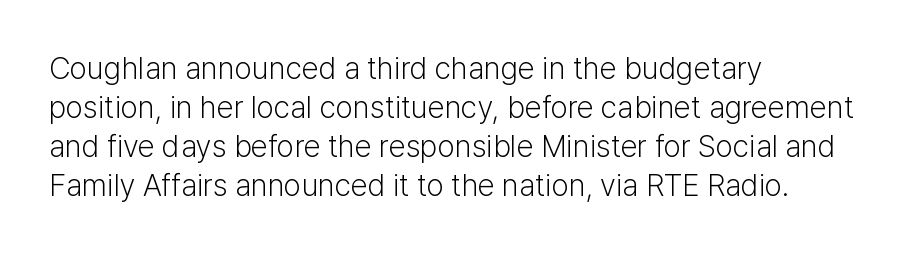
Q: Is the text bold? A: No.
Q: Is the text italic (slanted)? A: No, it is upright.
Q: Is the typeface a serif or a sans-serif typeface? A: Sans-serif.
Q: Is the text underlined? A: No.
Q: How is the paragraph aligned? A: Left-aligned.
Q: Is the spacing between letters normal or unusually wide? A: Normal.
Q: Is the spacing between lines tight, normal or loose? A: Normal.
Q: Width (condensed, normal, or wide)? A: Normal.
Q: Stroke contrast? A: Low.
Q: x-height? A: Medium.
Q: Monospaced? A: No.
